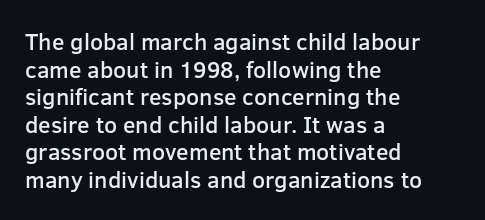
Q: Is the text bold? A: Semi-bold.
Q: Is the text italic (slanted)? A: No, it is upright.
Q: Is the text underlined? A: No.
Q: How is the paragraph aligned? A: Left-aligned.
Q: Is the spacing between letters normal or unusually wide? A: Normal.
